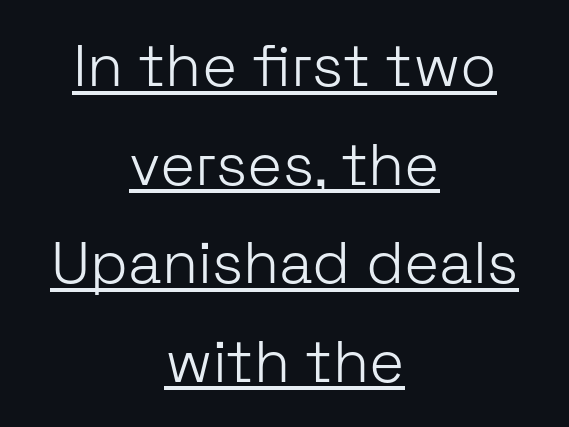
The image shows 59 px light sans-serif type, upright; set centered, normal line spacing (1.67x), normal letter spacing, underlined; low stroke contrast and a medium x-height.
